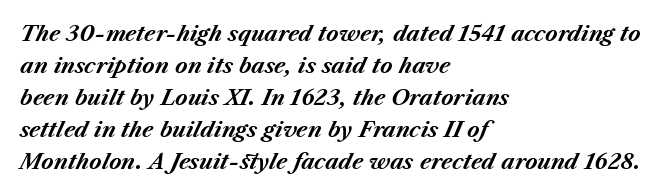
Q: Is the text bold? A: Yes.
Q: Is the text italic (slanted)? A: Yes, it leans right by about 23 degrees.
Q: Is the text underlined? A: No.
Q: How is the paragraph aligned? A: Left-aligned.
Q: Is the spacing between letters normal or unusually wide? A: Normal.
Q: Is the spacing between lines tight, normal or loose? A: Normal.
